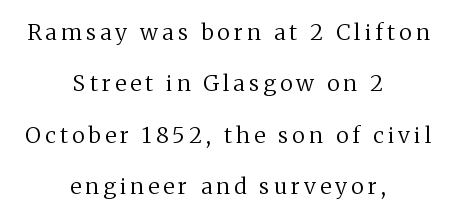
Stems and bowls with no extra thickness — not bold. Vertical spacing — loose. Descenders are the only things crossing below the line. These lines stack symmetrically, like a column narrowing and widening about its center. When letters stand straight like this, we call the style roman or upright.
